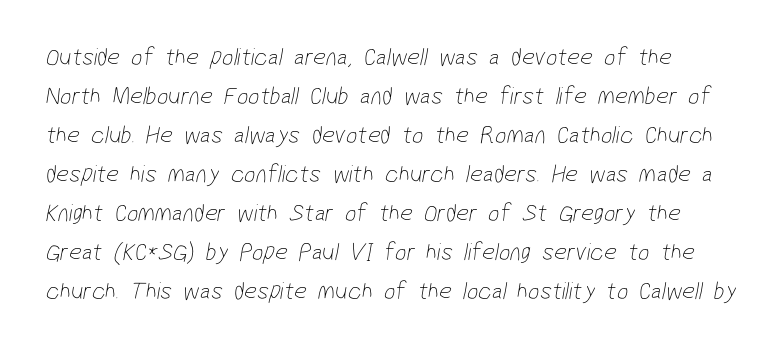
A typesetter would call this leading conventional body-copy spacing. No heavy texture on the line: the type isn't bold. Rule under the text: the space is simply empty. The letterforms sit shoulder to shoulder at normal distance.
